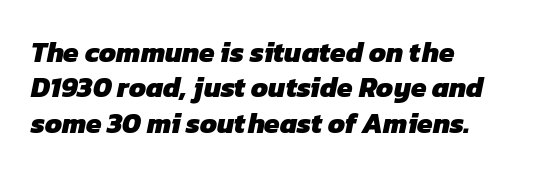
The image shows 28 px heavy sans-serif type; set left-aligned, normal line spacing (1.26x), normal letter spacing, not underlined; low stroke contrast and a medium x-height.
